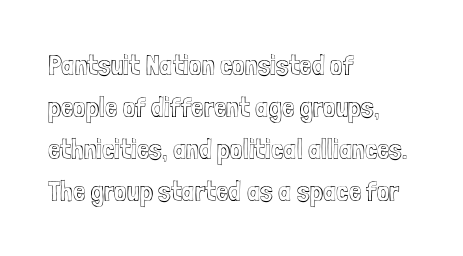
Proportional: the letters do not fall into vertical columns. Notice how descenders clear the ascenders below comfortably — that's standard leading. Honestly, the letter spacing is just normal — you wouldn't notice it. Only glyphs here, with clear space below each row. When letters stand straight like this, we call the style roman or upright.
